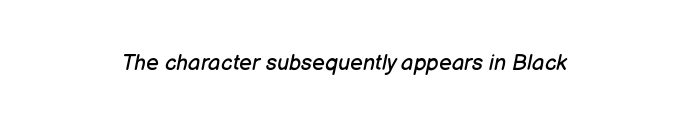
Compared with typical body copy, the letter spacing here is the same. Style check: oblique. Stems here are at most as thick as an everyday book face. Bare-footed words on every line.
